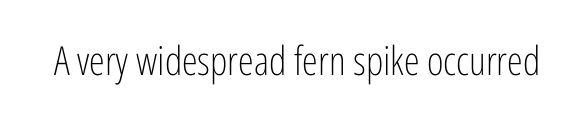
Q: Is the text bold? A: No.
Q: Is the text italic (slanted)? A: No, it is upright.
Q: Is the typeface a serif or a sans-serif typeface? A: Sans-serif.
Q: Is the text underlined? A: No.
Q: Is the spacing between letters normal or unusually wide? A: Normal.
Q: Width (condensed, normal, or wide)? A: Condensed.
Q: Stroke contrast? A: Low.
Q: x-height? A: Medium.
Q: Monospaced? A: No.
